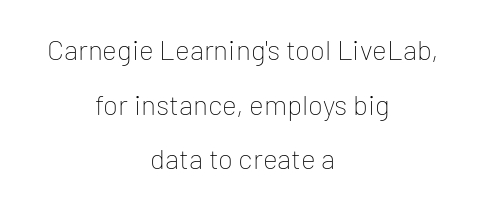
Q: Is the text bold? A: No.
Q: Is the text italic (slanted)? A: No, it is upright.
Q: Is the typeface a serif or a sans-serif typeface? A: Sans-serif.
Q: Is the text underlined? A: No.
Q: How is the paragraph aligned? A: Centered.
Q: Is the spacing between letters normal or unusually wide? A: Normal.
Q: Is the spacing between lines tight, normal or loose? A: Loose.
Q: Width (condensed, normal, or wide)? A: Normal.
Q: Stroke contrast? A: Low.
Q: x-height? A: Medium.
Q: Monospaced? A: No.
